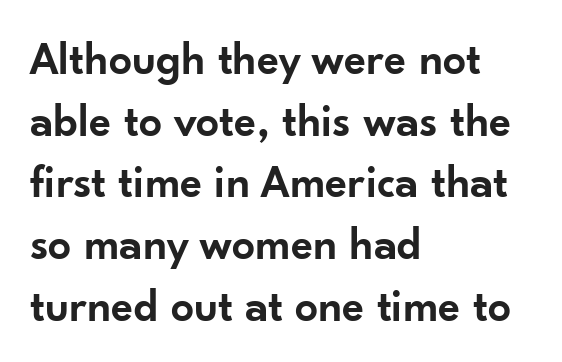
Does the weight exceed regular? Yes, but only to semibold. This rendering employs a face without finishing strokes, i.e., a sans-serif. The string is rendered with underlining switched off. The line texture is even and compact thanks to regular tracking. Typeset ragged right — the left edge is the straight one. These lines sit exactly where default settings would place them.
